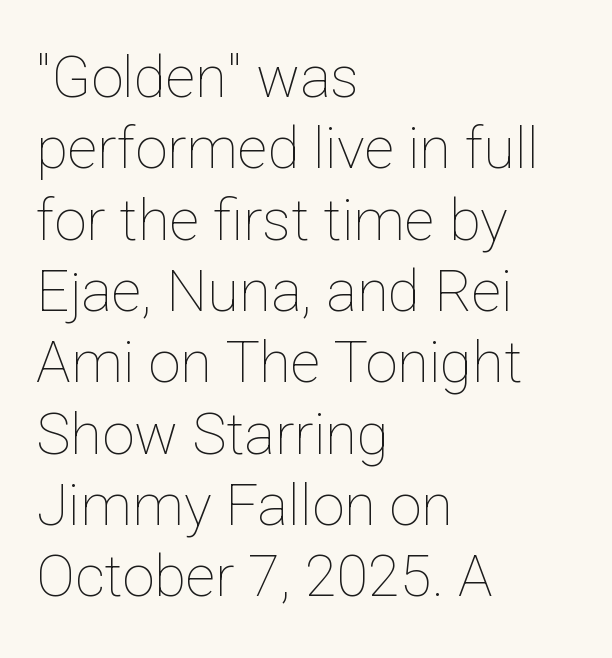
These lines are set flush left with a ragged right edge. The specimen reads as upright at a glance. Descender tails drop into unmarked territory. A light-to-regular cut is what we see here.
